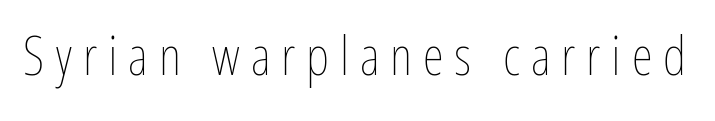
Q: Is the text bold? A: No.
Q: Is the text italic (slanted)? A: No, it is upright.
Q: Is the text underlined? A: No.
Q: Is the spacing between letters normal or unusually wide? A: Unusually wide.
Q: Width (condensed, normal, or wide)? A: Condensed.
Q: Stroke contrast? A: Low.
Q: x-height? A: Medium.
Q: Monospaced? A: No.
